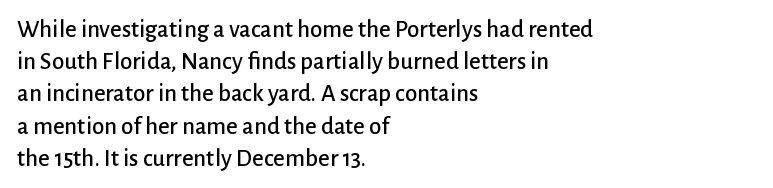
The image shows 25 px text type, upright; set left-aligned, normal line spacing (1.29x), normal letter spacing, not underlined.
